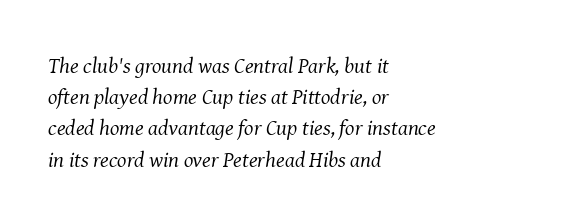
Q: Is the text bold? A: No.
Q: Is the text italic (slanted)? A: Yes, it leans right by about 8 degrees.
Q: Is the text underlined? A: No.
Q: How is the paragraph aligned? A: Left-aligned.
Q: Is the spacing between letters normal or unusually wide? A: Normal.
Q: Is the spacing between lines tight, normal or loose? A: Normal.
